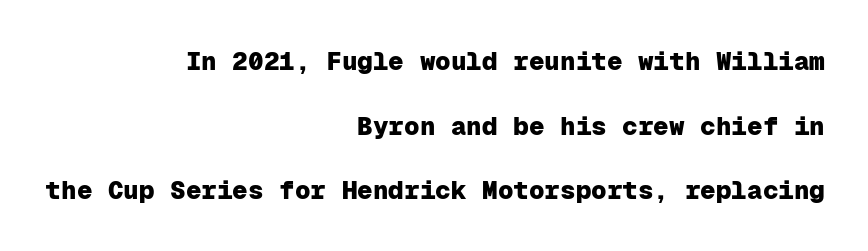
Check under the words: just untouched page. Heft: maximum for text — a bold. A typesetter would mark this as roman, not italic. These lines keep a tight, regular rhythm from letter to letter.
